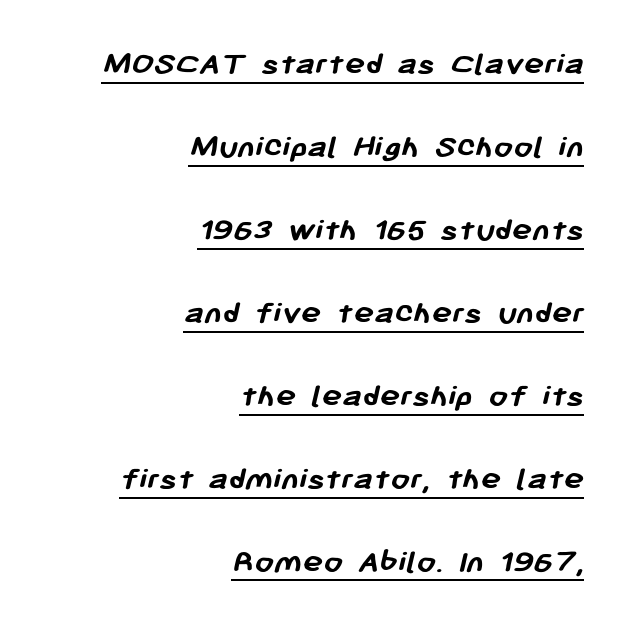
Character widths vary here, with narrow letters taking less room than wide ones. Quick note: interline space is abundant. Is there an underline? Yes — a line sits under the letters. This rendering uses right alignment, leaving the left contour irregular.
